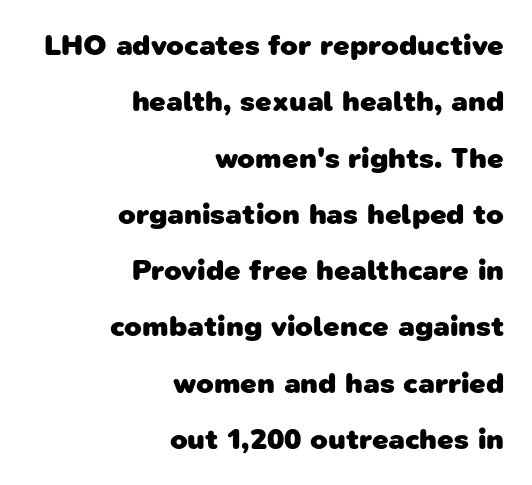
{"serif": "no", "bold": "yes", "weight": "heavy", "width": "normal", "stroke_contrast": "low", "x_height": "medium", "monospaced": "no", "underline": "no", "align": "right", "line_spacing": "loose", "line_spacing_ratio": 1.94, "letter_spacing": "normal", "letter_spacing_em": 0.0, "glyph_px": 29}
